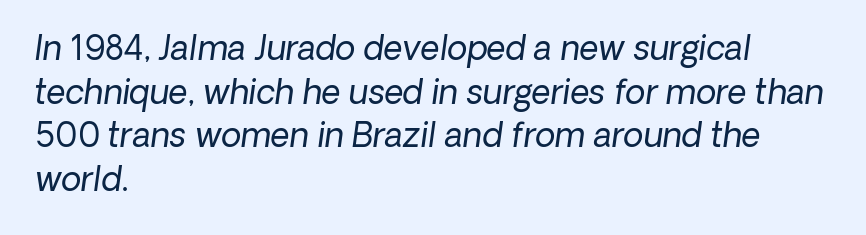
Q: Is the text bold? A: No.
Q: Is the typeface a serif or a sans-serif typeface? A: Sans-serif.
Q: Is the text underlined? A: No.
Q: How is the paragraph aligned? A: Left-aligned.
Q: Is the spacing between letters normal or unusually wide? A: Normal.
Q: Is the spacing between lines tight, normal or loose? A: Normal.
Q: Width (condensed, normal, or wide)? A: Normal.
Q: Stroke contrast? A: Low.
Q: x-height? A: Medium.
Q: Monospaced? A: No.
